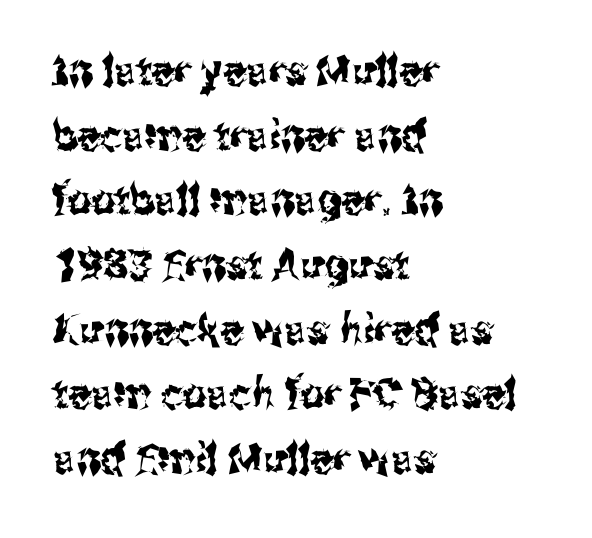
The lettering holds an erect, upright posture throughout. What kind of face is this? One without serifs — a sans. The lines sit at an ordinary, default distance from one another. Glyph-to-glyph distance matches everyday printed text.
